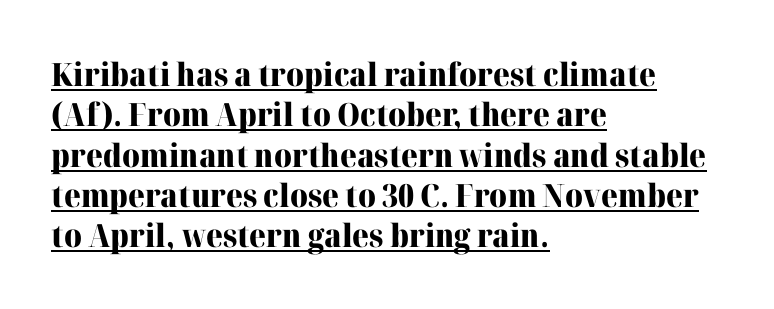
The image shows 32 px heavy serif type, upright; set left-aligned, normal line spacing (1.26x), normal letter spacing, underlined; high stroke contrast and a medium x-height.
